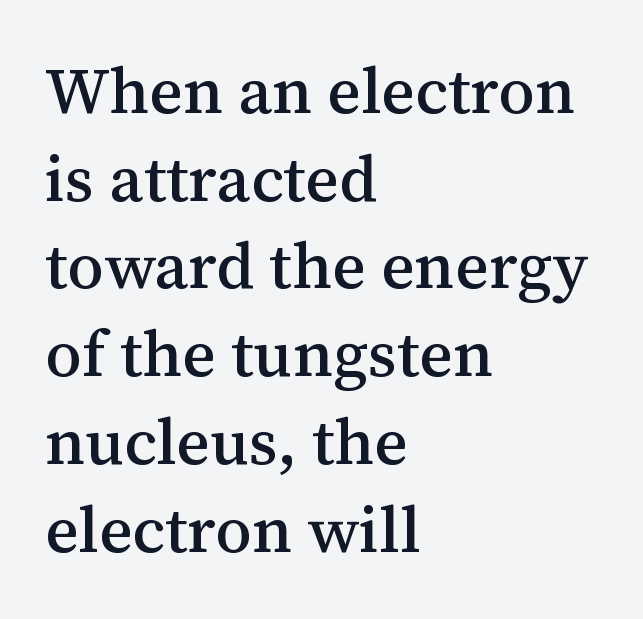
The image shows 65 px serif type, upright; set left-aligned, normal line spacing (1.35x), normal letter spacing, not underlined; medium stroke contrast and a medium x-height.
